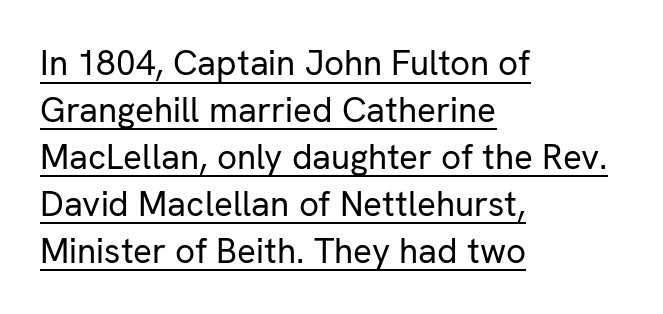
This reads as an unemphasized weight, regular at the heaviest. Each letter's strokes conclude bluntly, with no projecting serifs. The passage shown is typed in a proportional face where columns would drift. What decoration does the sample have? An underline.
